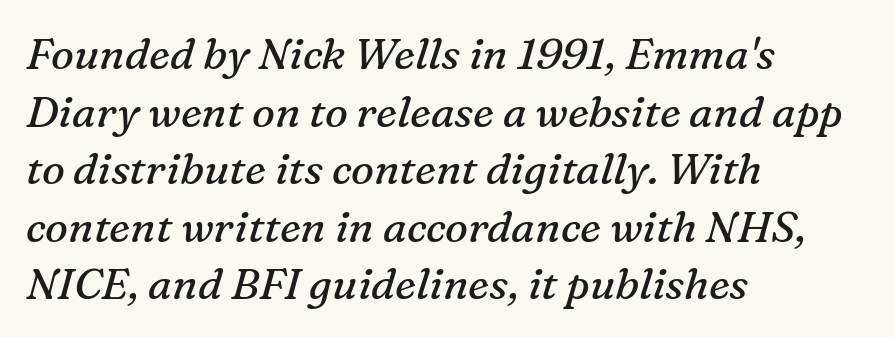
The image shows 43 px regular-weight serif type, italic (leaning right); set left-aligned, normal line spacing (1.34x), normal letter spacing, not underlined; medium stroke contrast and a medium x-height.
